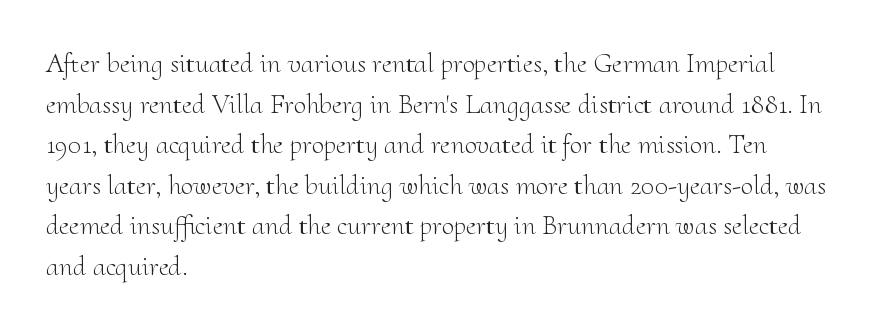
Little horizontal feet cap the strokes, marking this as serif type. Type without underlining. Think of a printed novel: that variable character pitch is what you see here. This sample keeps an unexceptional amount of space between lines. This is roman type, the default non-slanted kind. Does extra space separate the letters? No, they use regular spacing.
